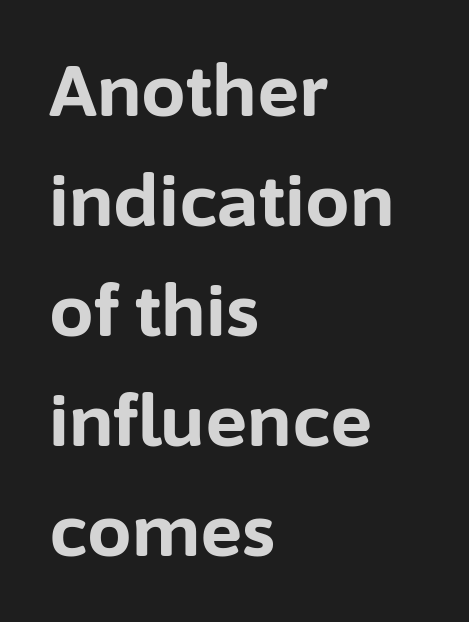
{"serif": "no", "italic": "no", "bold": "yes", "weight": "bold", "width": "normal", "stroke_contrast": "low", "x_height": "medium", "monospaced": "no", "underline": "no", "align": "left", "line_spacing": "normal", "line_spacing_ratio": 1.55, "letter_spacing": "normal", "letter_spacing_em": 0.0, "glyph_px": 71}
